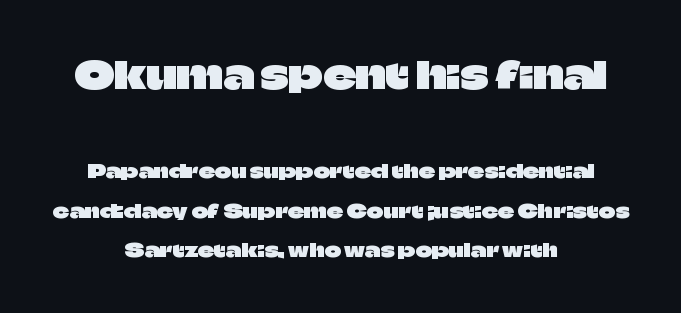
Q: Is the text italic (slanted)? A: No, it is upright.
Q: Is the typeface a serif or a sans-serif typeface? A: Sans-serif.
Q: Is the text underlined? A: No.
Q: How is the paragraph aligned? A: Centered.
Q: Is the spacing between letters normal or unusually wide? A: Normal.
Q: Is the spacing between lines tight, normal or loose? A: Loose.
Q: Which block of text is set in a larger size, the first (top) or the second (bottom)? A: The first (top) one.
Q: Width (condensed, normal, or wide)? A: Normal.
Q: Stroke contrast? A: Low.
Q: x-height? A: Large.
Q: Monospaced? A: No.
